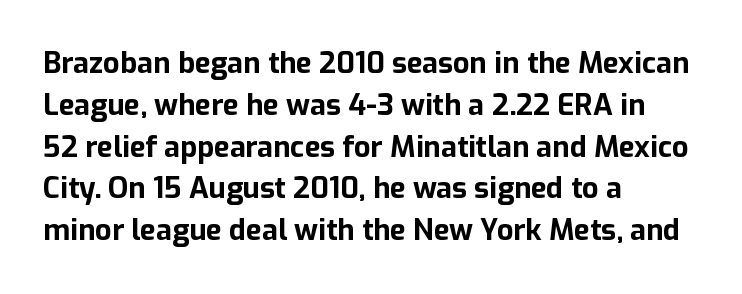
The image shows 29 px bold sans-serif type, upright; set left-aligned, normal line spacing (1.44x), normal letter spacing, not underlined; low stroke contrast and a medium x-height.
